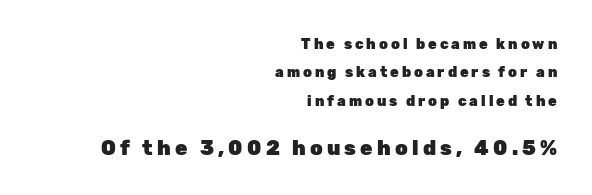
Does the lettering tilt? It doesn't — this is upright. The paragraph shown leans on its right margin. There is plenty of visible air inserted between adjacent glyphs. Does the bottom block carry the larger type? Yes, it does.
